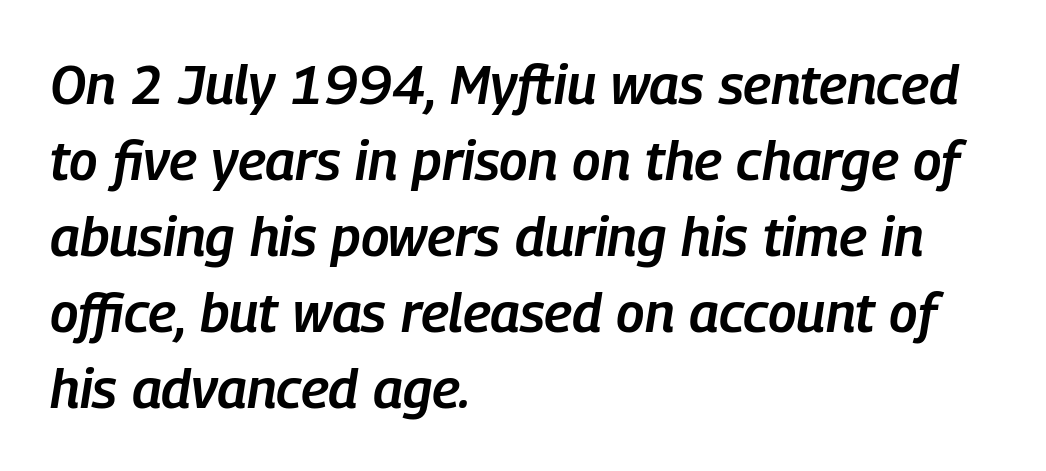
Q: Is the text bold? A: Semi-bold.
Q: Is the text italic (slanted)? A: Yes, it leans right by about 9 degrees.
Q: Is the text underlined? A: No.
Q: How is the paragraph aligned? A: Left-aligned.
Q: Is the spacing between letters normal or unusually wide? A: Normal.
Q: Is the spacing between lines tight, normal or loose? A: Normal.
Q: Width (condensed, normal, or wide)? A: Condensed.
Q: Stroke contrast? A: Low.
Q: x-height? A: Medium.
Q: Monospaced? A: No.
